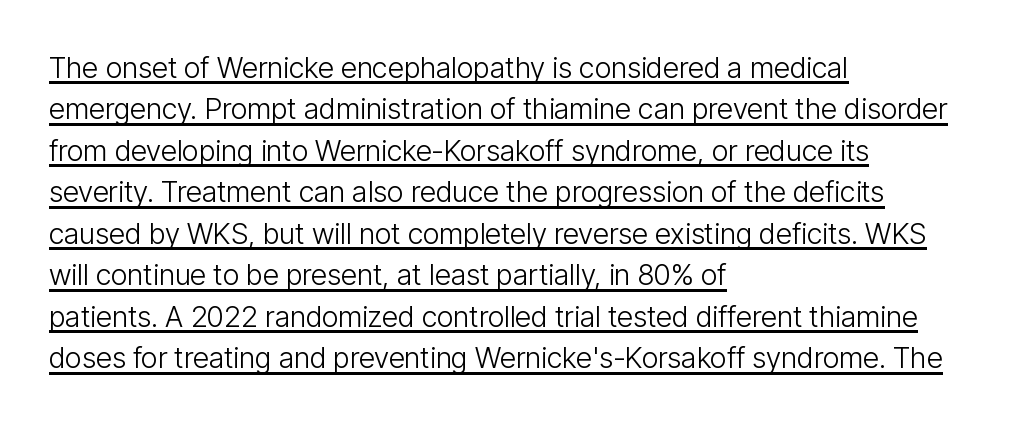
The image shows 29 px light, condensed sans-serif type, upright; set left-aligned, normal line spacing (1.43x), normal letter spacing, underlined; low stroke contrast and a medium x-height.
